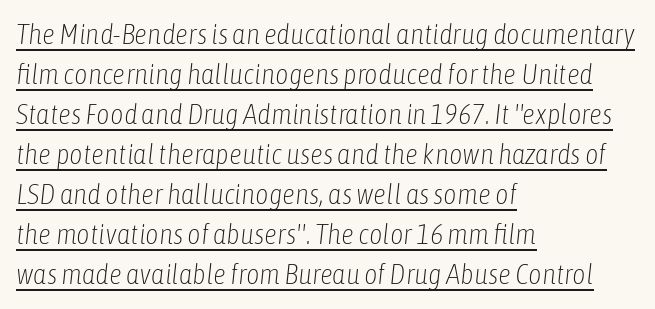
{"italic": "yes", "lean": "right", "slant_degrees": 6, "bold": "no", "weight": "light", "width": "condensed", "stroke_contrast": "low", "x_height": "medium", "monospaced": "no", "underline": "yes", "align": "left", "line_spacing": "normal", "line_spacing_ratio": 1.38, "letter_spacing": "normal", "letter_spacing_em": 0.0, "glyph_px": 29}
